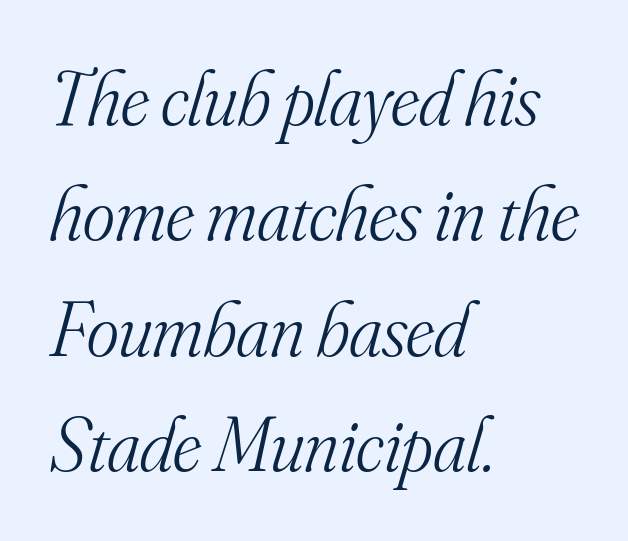
The image shows 77 px light serif type, italic (leaning right); set left-aligned, normal line spacing (1.5x), normal letter spacing, not underlined; medium stroke contrast and a small x-height.
